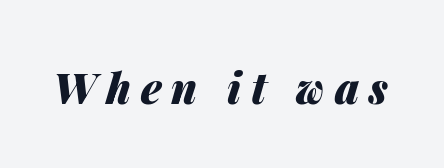
The image shows 42 px heavy type, italic (leaning right); set unusually wide letter spacing (+0.23 em), not underlined; medium stroke contrast and a medium x-height.
